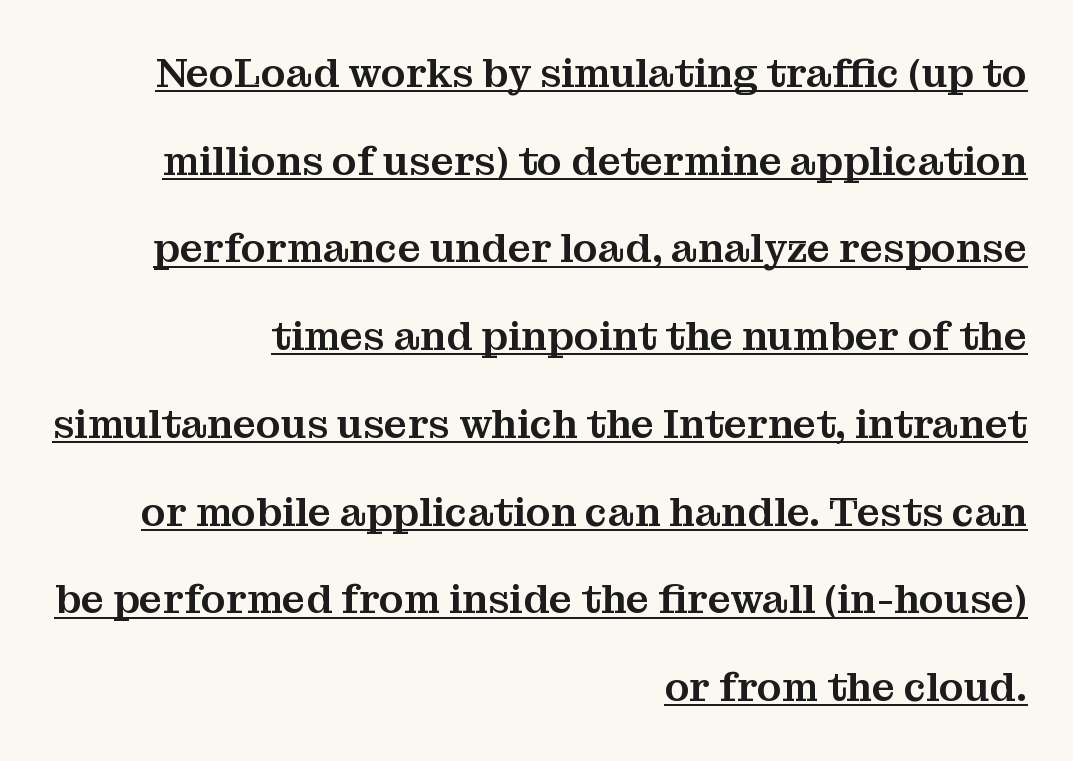
The image shows 41 px serif type, upright; set right-aligned, loose line spacing (2.14x), normal letter spacing, underlined; medium stroke contrast and a medium x-height.
